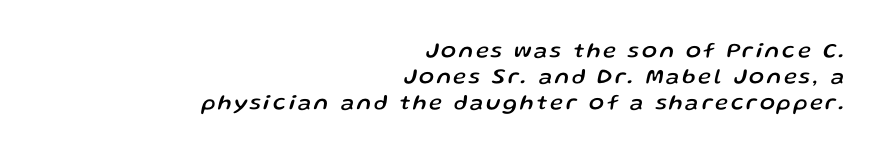
The image shows 22 px text type, italic (leaning right); set right-aligned, line spacing 1.19x, not underlined.
